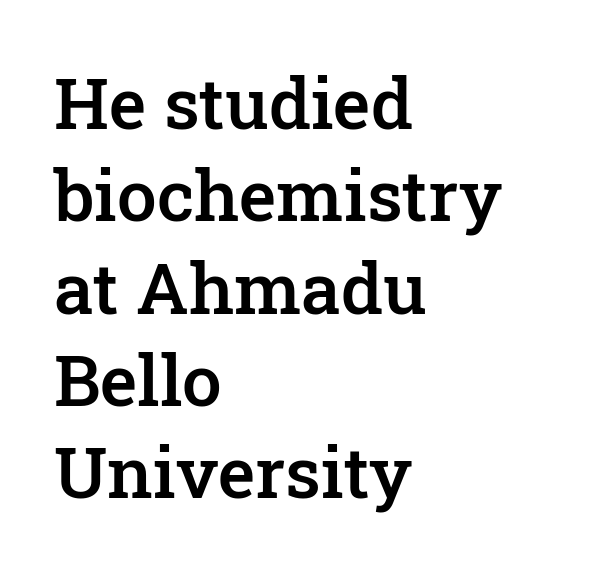
Q: Is the text bold? A: Semi-bold.
Q: Is the text italic (slanted)? A: No, it is upright.
Q: Is the typeface a serif or a sans-serif typeface? A: Serif.
Q: Is the text underlined? A: No.
Q: How is the paragraph aligned? A: Left-aligned.
Q: Is the spacing between letters normal or unusually wide? A: Normal.
Q: Is the spacing between lines tight, normal or loose? A: Normal.
Q: Width (condensed, normal, or wide)? A: Normal.
Q: Stroke contrast? A: Low.
Q: x-height? A: Medium.
Q: Monospaced? A: No.
